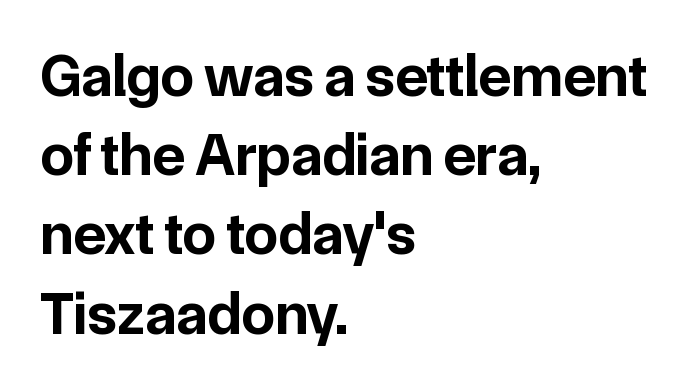
Is there any slant? The stems are plumb. Glyph-to-glyph distance matches everyday printed text. Here the designer chose a conventional face with non-uniform glyph widths. Regular leading.
